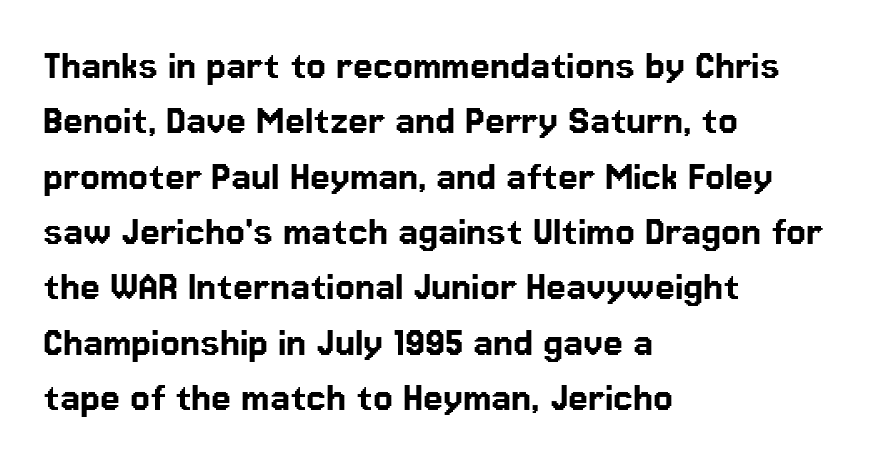
Q: Is the text italic (slanted)? A: No, it is upright.
Q: Is the typeface a serif or a sans-serif typeface? A: Sans-serif.
Q: Is the text underlined? A: No.
Q: How is the paragraph aligned? A: Left-aligned.
Q: Is the spacing between letters normal or unusually wide? A: Normal.
Q: Width (condensed, normal, or wide)? A: Normal.
Q: Stroke contrast? A: Low.
Q: x-height? A: Medium.
Q: Monospaced? A: No.
